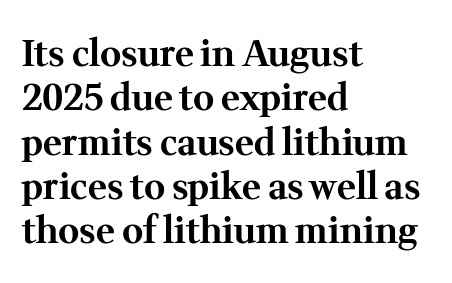
Spacing between characters is what you'd get straight out of the box. Glance below the letters and you will spot only blank space. Do the letters lean? They stand straight. To sum up the face: it has serifs. The rendering uses natural spacing where letterforms have individual widths. Horizontal alignment here is leftward, the default for most running prose.
